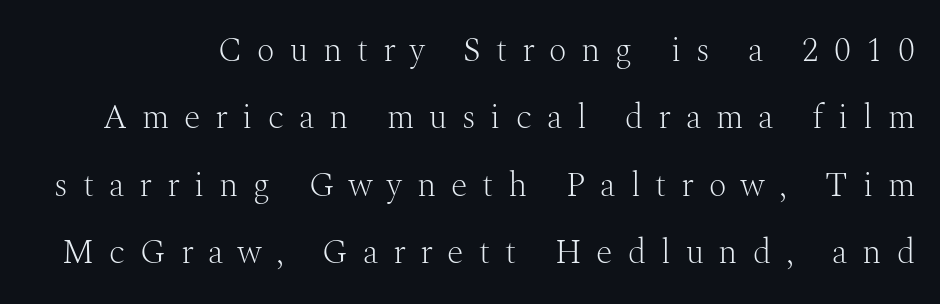
The image shows 34 px light serif type, upright; set loose line spacing (1.98x), unusually wide letter spacing (+0.44 em), not underlined; medium stroke contrast and a medium x-height.
